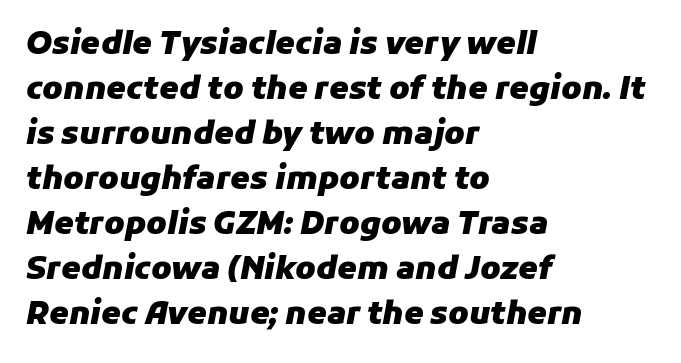
{"italic": "yes", "lean": "right", "slant_degrees": 11, "bold": "yes", "weight": "heavy", "width": "normal", "stroke_contrast": "low", "x_height": "medium", "monospaced": "no", "underline": "no", "align": "left", "line_spacing": "normal", "line_spacing_ratio": 1.45, "letter_spacing": "normal", "letter_spacing_em": 0.0, "glyph_px": 31}
